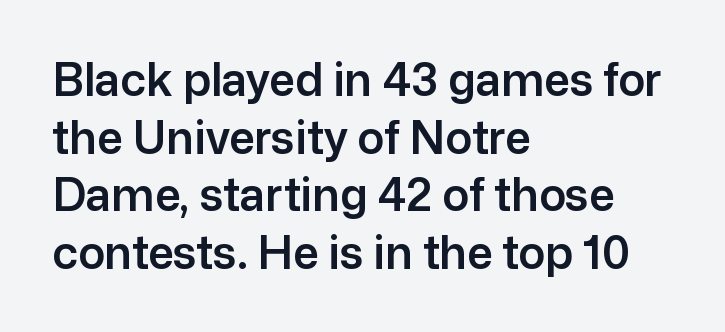
{"serif": "no", "italic": "no", "width": "normal", "stroke_contrast": "low", "x_height": "medium", "monospaced": "no", "underline": "no", "align": "left", "line_spacing": "normal", "line_spacing_ratio": 1.28, "letter_spacing": "normal", "letter_spacing_em": 0.0, "glyph_px": 45}
